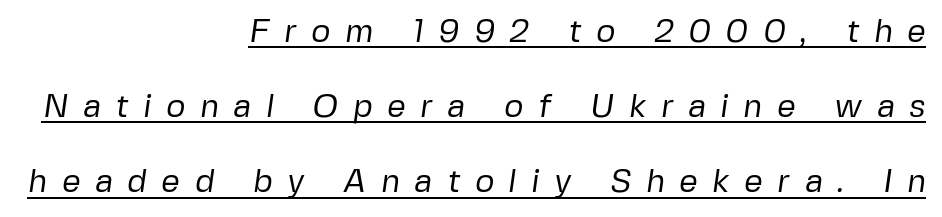
Nothing sits at the stroke ends, so this counts as sans-serif. Typeset ragged left — the right edge is the straight one. No letter is thick-stroked: the sample isn't bold. Interline gaps are noticeably wide in this sample. Substantial extra tracking has been applied to these lines. Character widths vary here, with narrow letters taking less room than wide ones.
